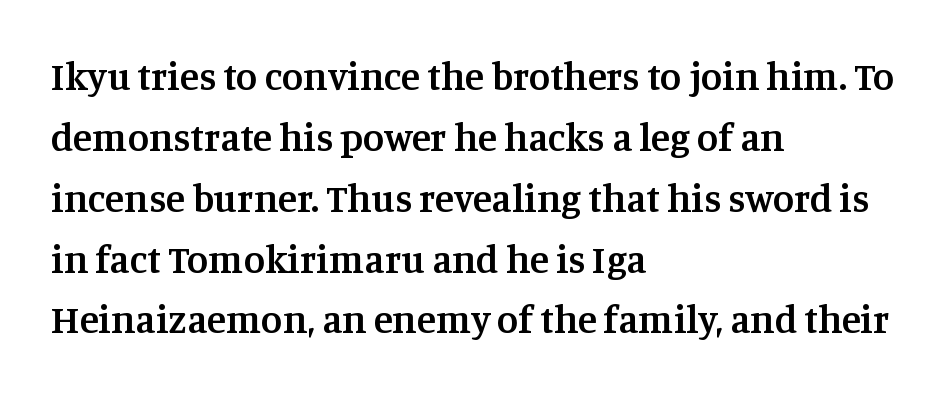
Words float on clear page, feet unadorned. A typesetter would call this proportional, since set widths differ per character. Look at the tracking — it's just the regular setting, nothing added. Casual observation: everything's shoved over to the left.
